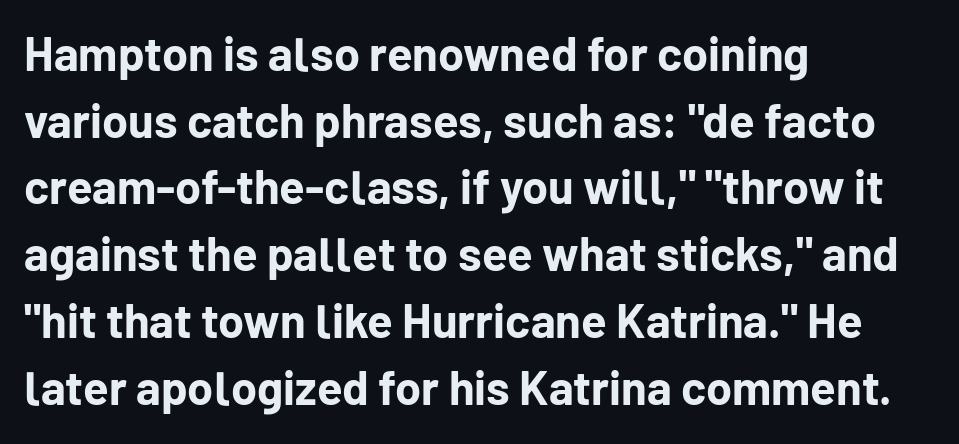
Default kerning and tracking; the words read as compact shapes. Reading down the column, the eye jumps a familiar distance to each next line. Posture: vertical. The rendering anchors every line to the left-hand side. Its strokes are broad and dark, the hallmark of bold type.
